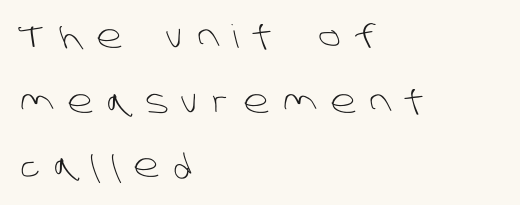
{"serif": "no", "bold": "no", "weight": "light", "width": "normal", "stroke_contrast": "low", "x_height": "large", "monospaced": "no", "underline": "no", "align": "left", "line_spacing": "loose", "line_spacing_ratio": 2.02, "letter_spacing": "wide", "letter_spacing_em": 0.44, "glyph_px": 32}
